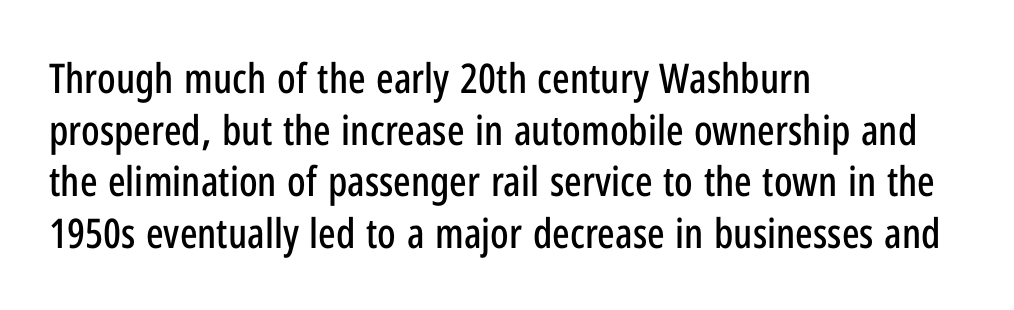
These lines keep a tight, regular rhythm from letter to letter. The lines in this sample share a left origin and differ only in where they stop. The typeface chosen for these lines omits serifs. This is roman type, the default non-slanted kind.
